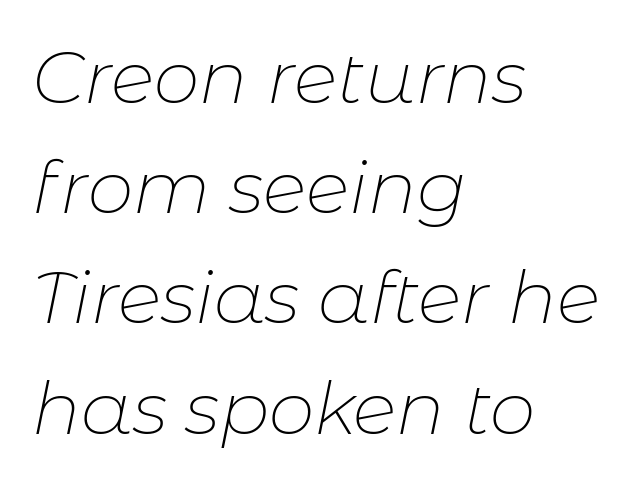
Q: Is the text bold? A: No.
Q: Is the text italic (slanted)? A: Yes, it leans right by about 11 degrees.
Q: Is the text underlined? A: No.
Q: How is the paragraph aligned? A: Left-aligned.
Q: Is the spacing between letters normal or unusually wide? A: Normal.
Q: Is the spacing between lines tight, normal or loose? A: Normal.
Q: Width (condensed, normal, or wide)? A: Normal.
Q: Stroke contrast? A: Low.
Q: x-height? A: Medium.
Q: Monospaced? A: No.
